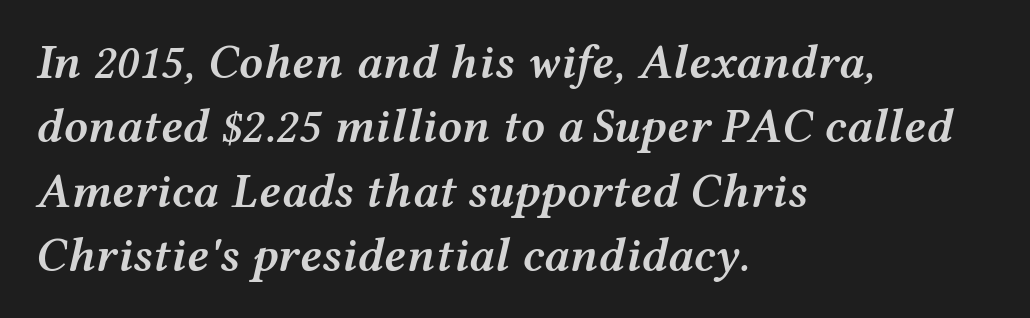
The image shows 48 px semibold, wide type, italic (leaning right); set left-aligned, normal line spacing (1.34x), normal letter spacing, not underlined; medium stroke contrast and a medium x-height.
